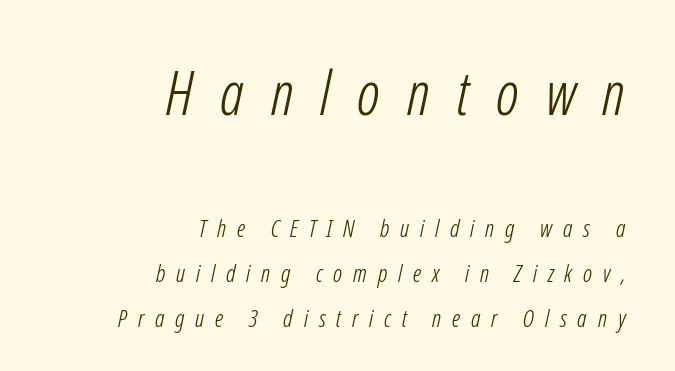
{"serif": "no", "bold": "no", "weight": "light", "width": "condensed", "stroke_contrast": "low", "x_height": "medium", "monospaced": "no", "underline": "no", "align": "right", "line_spacing_ratio": 1.88, "letter_spacing": "wide", "letter_spacing_em": 0.45, "larger_block": "first", "size_ratio": 2.5, "glyph_px": 60}
